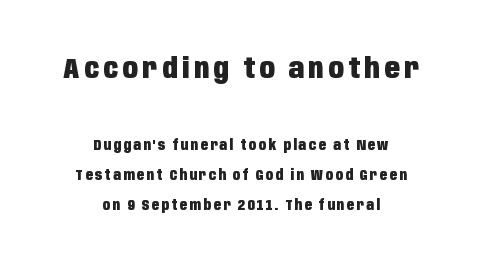
Q: Is the text bold? A: Yes.
Q: Is the text italic (slanted)? A: No, it is upright.
Q: Is the typeface a serif or a sans-serif typeface? A: Sans-serif.
Q: Is the text underlined? A: No.
Q: How is the paragraph aligned? A: Centered.
Q: Is the spacing between lines tight, normal or loose? A: Loose.
Q: Which block of text is set in a larger size, the first (top) or the second (bottom)? A: The first (top) one.
Q: Width (condensed, normal, or wide)? A: Condensed.
Q: Stroke contrast? A: Low.
Q: x-height? A: Large.
Q: Monospaced? A: No.
